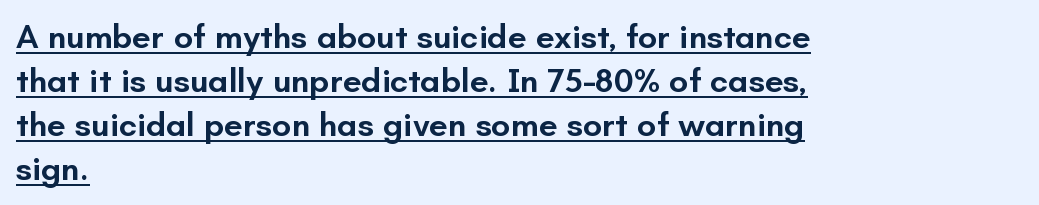
The font is running at a semibold setting, under full bold. The characters display no serif detailing; their extremities are plain. The face used here appears with an underline applied. Every row of glyphs begins at an identical x-position on the left. Horizontal bands of white between lines are of average thickness.
